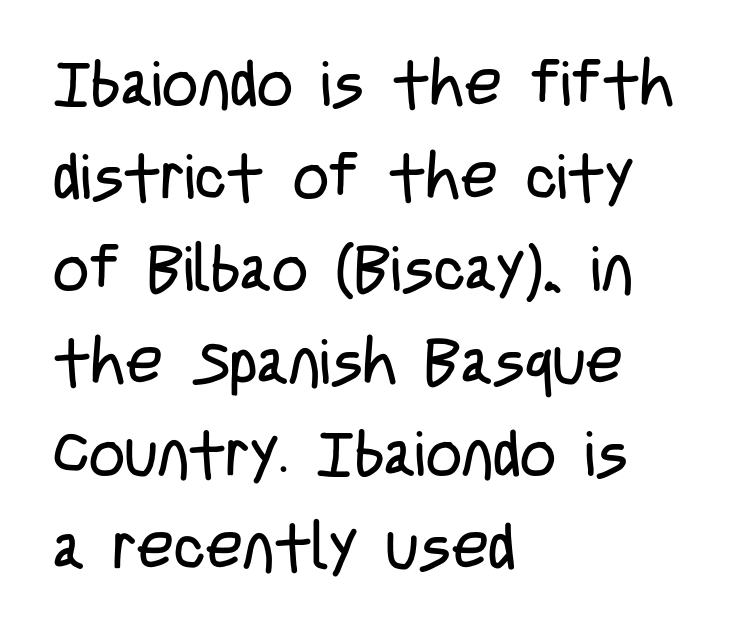
Q: Is the text bold? A: No.
Q: Is the text italic (slanted)? A: No, it is upright.
Q: Is the typeface a serif or a sans-serif typeface? A: Sans-serif.
Q: Is the text underlined? A: No.
Q: How is the paragraph aligned? A: Left-aligned.
Q: Is the spacing between letters normal or unusually wide? A: Normal.
Q: Is the spacing between lines tight, normal or loose? A: Normal.
Q: Width (condensed, normal, or wide)? A: Condensed.
Q: Stroke contrast? A: Low.
Q: x-height? A: Large.
Q: Monospaced? A: No.
